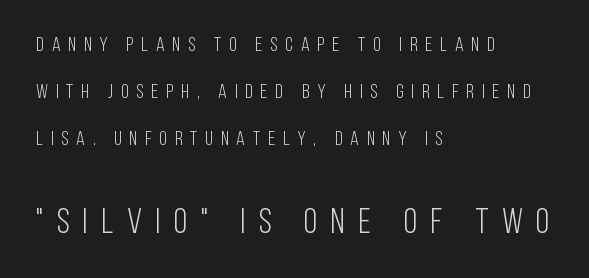
Q: Is the text bold? A: No.
Q: Is the text italic (slanted)? A: No, it is upright.
Q: Is the typeface a serif or a sans-serif typeface? A: Sans-serif.
Q: Is the text underlined? A: No.
Q: How is the paragraph aligned? A: Left-aligned.
Q: Is the spacing between letters normal or unusually wide? A: Unusually wide.
Q: Is the spacing between lines tight, normal or loose? A: Loose.
Q: Which block of text is set in a larger size, the first (top) or the second (bottom)? A: The second (bottom) one.
Q: Width (condensed, normal, or wide)? A: Condensed.
Q: Stroke contrast? A: Low.
Q: x-height? A: Large.
Q: Monospaced? A: No.
